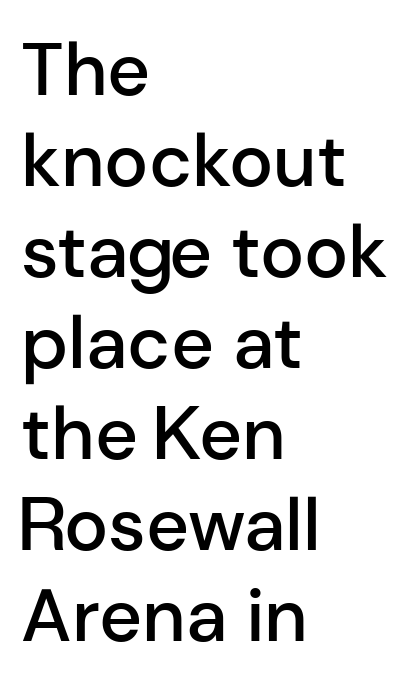
Does the lettering tilt? It doesn't — this is upright. Varying glyph widths throughout — classic text-font behaviour. Is the block centered? No — it sits flush against the left margin. Are there feet on the stems? There aren't — it's a sans. The characters look somewhat weighty, a semibold short of true bold.
